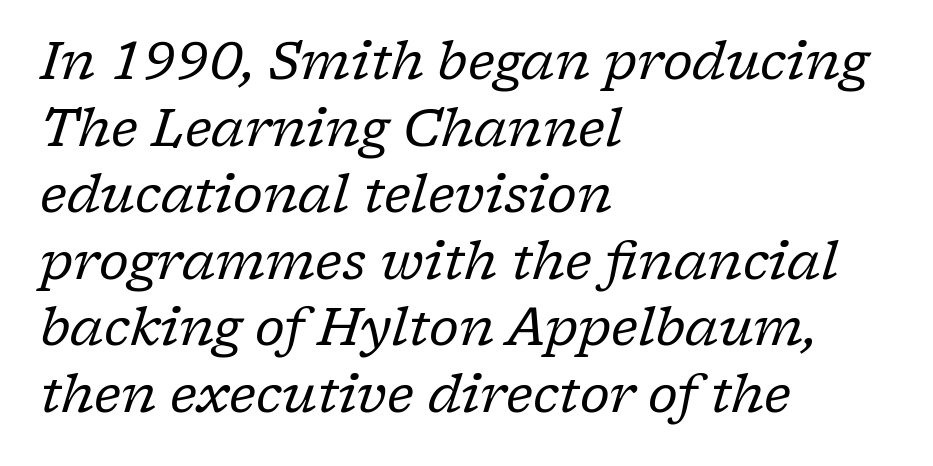
{"serif": "yes", "italic": "yes", "lean": "right", "slant_degrees": 17, "bold": "no", "weight": "regular", "width": "normal", "stroke_contrast": "low", "x_height": "medium", "monospaced": "no", "underline": "no", "align": "left", "line_spacing": "normal", "line_spacing_ratio": 1.28, "letter_spacing": "normal", "letter_spacing_em": 0.0, "glyph_px": 52}
